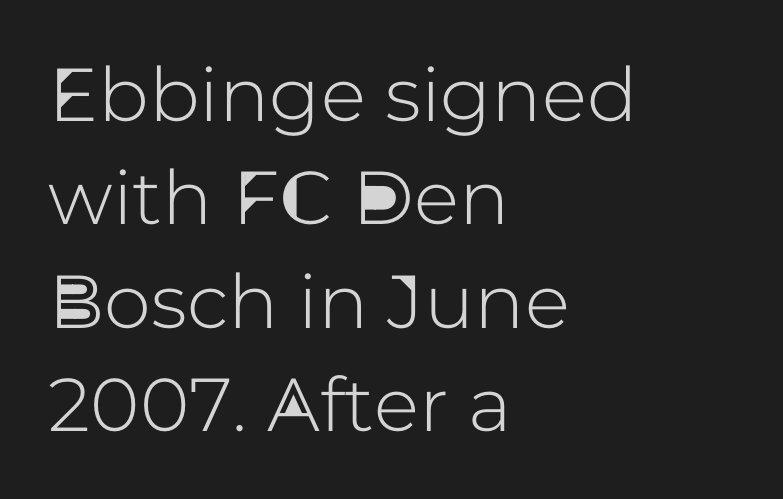
The image shows 75 px sans-serif type, upright; set left-aligned, normal line spacing (1.38x), normal letter spacing, not underlined; low stroke contrast and a medium x-height.
